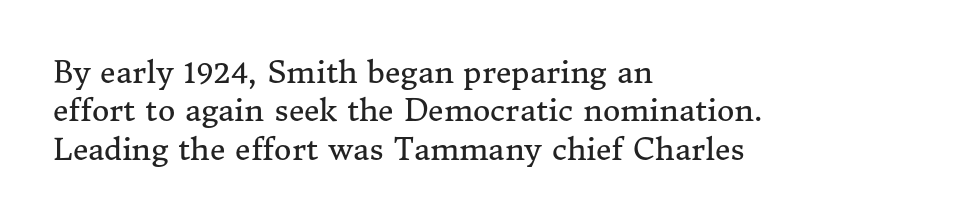
The image shows 30 px regular-weight serif type, upright; set left-aligned, normal line spacing (1.28x), normal letter spacing, not underlined; medium stroke contrast and a medium x-height.
